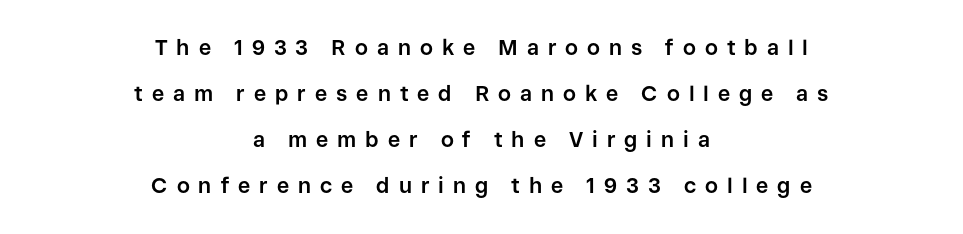
{"italic": "no", "bold": "yes", "underline": "no", "align": "center", "line_spacing": "loose", "line_spacing_ratio": 2.19, "letter_spacing": "wide", "letter_spacing_em": 0.43, "glyph_px": 21}
